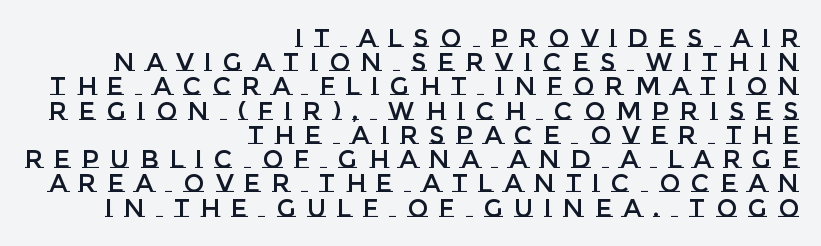
{"italic": "no", "underline": "no", "align": "right", "line_spacing": "tight", "line_spacing_ratio": 0.97, "letter_spacing": "wide", "letter_spacing_em": 0.45, "glyph_px": 25}
